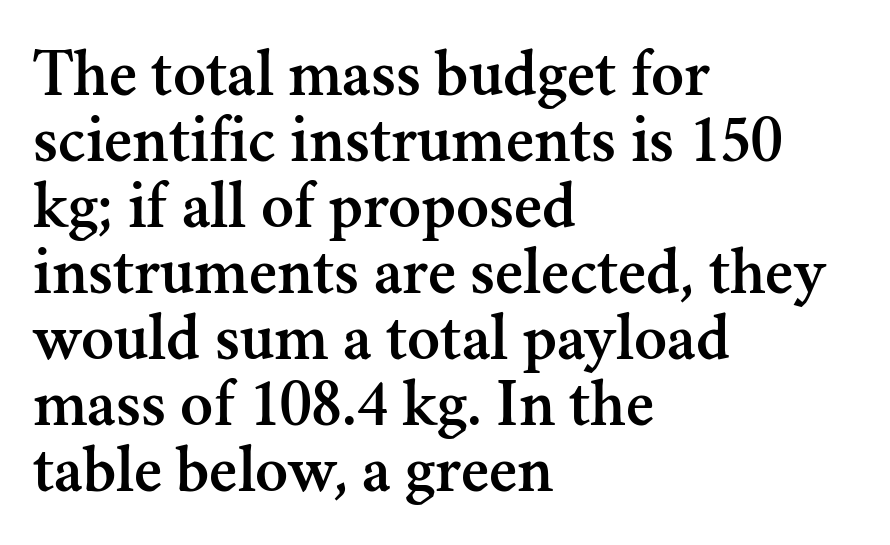
The image shows 68 px serif type, upright; set left-aligned, tight line spacing (0.97x), normal letter spacing, not underlined; medium stroke contrast and a small x-height.
